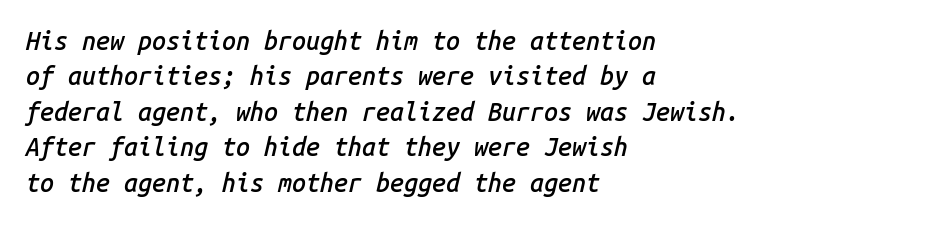
{"italic": "yes", "lean": "right", "slant_degrees": 14, "bold": "semi", "underline": "no", "align": "left", "line_spacing": "normal", "line_spacing_ratio": 1.42, "letter_spacing": "normal", "letter_spacing_em": 0.0, "glyph_px": 25}
